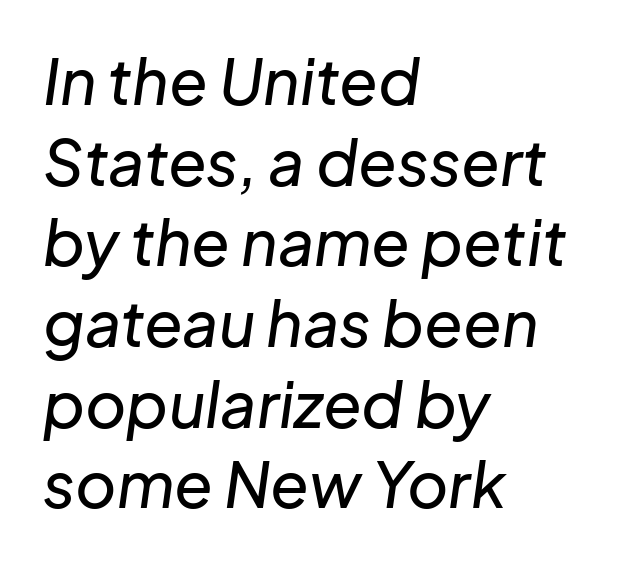
The words here are not underlined. Characters are canted at an angle relative to the baseline's perpendicular. The letterforms sit shoulder to shoulder at normal distance. Proportional: the letters do not fall into vertical columns. Baseline-to-baseline distance is the conventional proportion of letter height. This rendering uses left alignment, leaving the right contour irregular.
